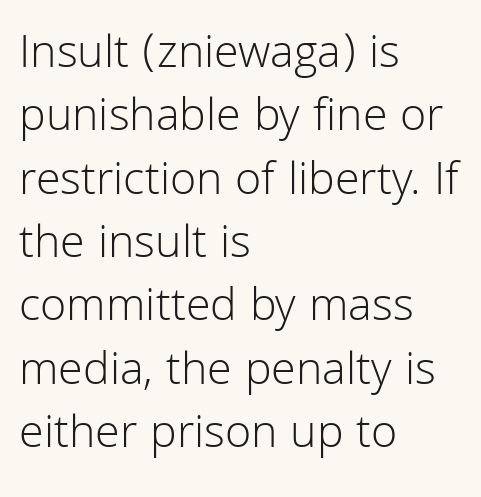
{"serif": "no", "italic": "no", "bold": "no", "weight": "light", "width": "normal", "stroke_contrast": "low", "x_height": "medium", "monospaced": "no", "underline": "no", "align": "left", "line_spacing": "normal", "line_spacing_ratio": 1.32, "letter_spacing": "normal", "letter_spacing_em": 0.0, "glyph_px": 48}
